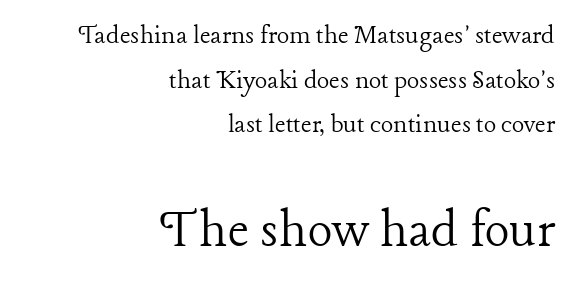
Q: Is the text bold? A: No.
Q: Is the text italic (slanted)? A: No, it is upright.
Q: Is the typeface a serif or a sans-serif typeface? A: Serif.
Q: Is the text underlined? A: No.
Q: How is the paragraph aligned? A: Right-aligned.
Q: Is the spacing between letters normal or unusually wide? A: Normal.
Q: Is the spacing between lines tight, normal or loose? A: Normal.
Q: Which block of text is set in a larger size, the first (top) or the second (bottom)? A: The second (bottom) one.
Q: Width (condensed, normal, or wide)? A: Normal.
Q: Stroke contrast? A: Low.
Q: x-height? A: Medium.
Q: Monospaced? A: No.
